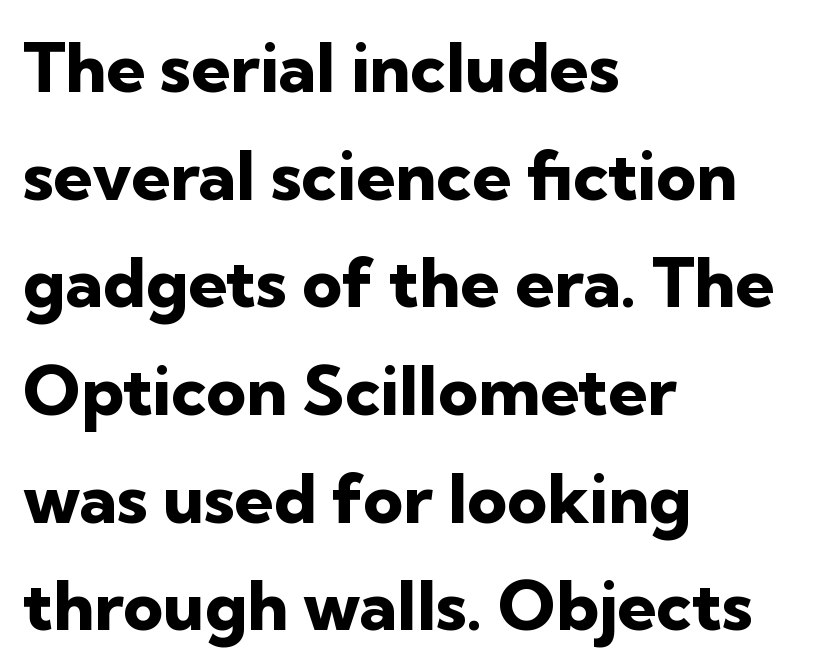
The characters look thick and weighty, a clear bold. Compared with typical paragraphs, the rows here are spaced about the same. Look at the bottom of the vertical strokes: they stop flat, with no serifs. Compared with a centered layout, this one pins lines to the left instead. Unmarked baselines from the first word to the last. Characters remain perfectly vertical along every line.
